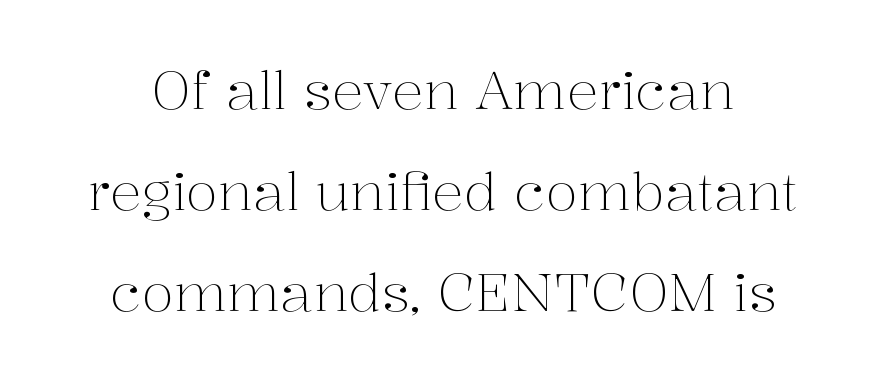
You can tell it's not italic because the verticals are truly vertical. Does extra space separate the letters? No, they use regular spacing. You can tell from the footed stems that serif type was used. The passage shown is not underscored anywhere. Think of a printed novel: that variable character pitch is what you see here.
